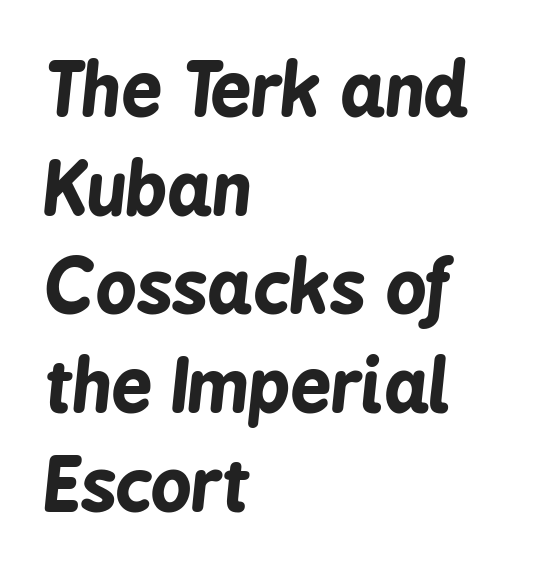
The ragged edge is on the right, which tells us the setting is flush left. Has an underline been added? It has not. The letters sit at their default tracking, neither squeezed nor spread. Weight: bold. Notice how the stems are inclined rather than vertical — that's the hallmark of italics. Successive baselines arrive at the customary interval.
